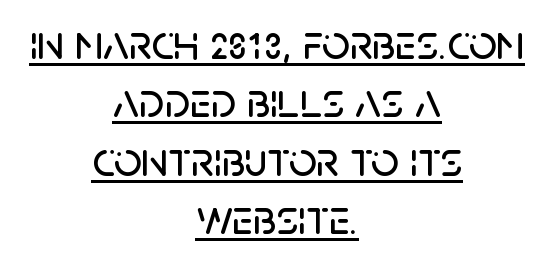
{"serif": "no", "italic": "no", "width": "normal", "stroke_contrast": "low", "x_height": "large", "monospaced": "no", "underline": "yes", "align": "center", "line_spacing_ratio": 1.19, "letter_spacing": "normal", "letter_spacing_em": 0.0, "glyph_px": 49}
